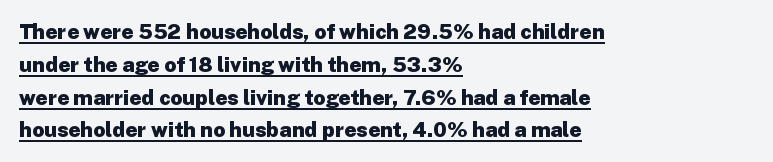
Q: Is the text bold? A: Yes.
Q: Is the text italic (slanted)? A: No, it is upright.
Q: Is the text underlined? A: Yes.
Q: How is the paragraph aligned? A: Left-aligned.
Q: Is the spacing between letters normal or unusually wide? A: Normal.
Q: Is the spacing between lines tight, normal or loose? A: Normal.
